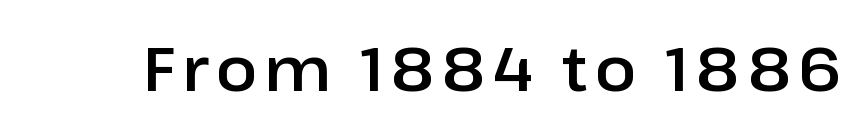
{"serif": "no", "italic": "no", "width": "normal", "stroke_contrast": "low", "x_height": "medium", "monospaced": "no", "underline": "no", "glyph_px": 62}
